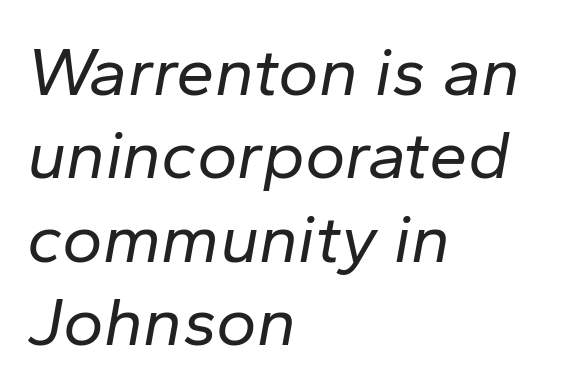
Q: Is the text bold? A: No.
Q: Is the text italic (slanted)? A: Yes, it leans right by about 10 degrees.
Q: Is the text underlined? A: No.
Q: How is the paragraph aligned? A: Left-aligned.
Q: Is the spacing between letters normal or unusually wide? A: Normal.
Q: Width (condensed, normal, or wide)? A: Normal.
Q: Stroke contrast? A: Low.
Q: x-height? A: Medium.
Q: Monospaced? A: No.
